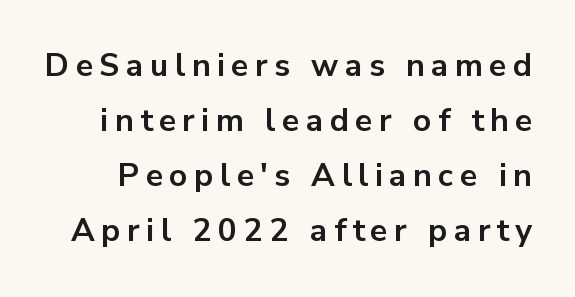
{"serif": "no", "italic": "no", "bold": "yes", "weight": "bold", "width": "normal", "stroke_contrast": "low", "x_height": "medium", "monospaced": "no", "underline": "no", "line_spacing_ratio": 1.72, "letter_spacing": "wide", "letter_spacing_em": 0.2, "glyph_px": 32}
